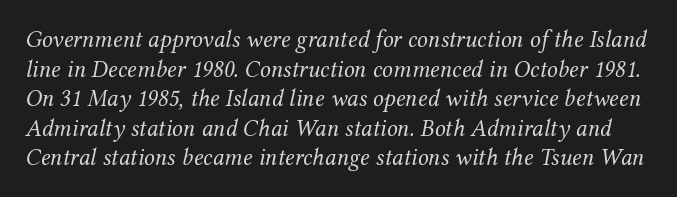
Q: Is the text bold? A: No.
Q: Is the text italic (slanted)? A: Yes, it leans right by about 12 degrees.
Q: Is the text underlined? A: No.
Q: Is the spacing between letters normal or unusually wide? A: Normal.
